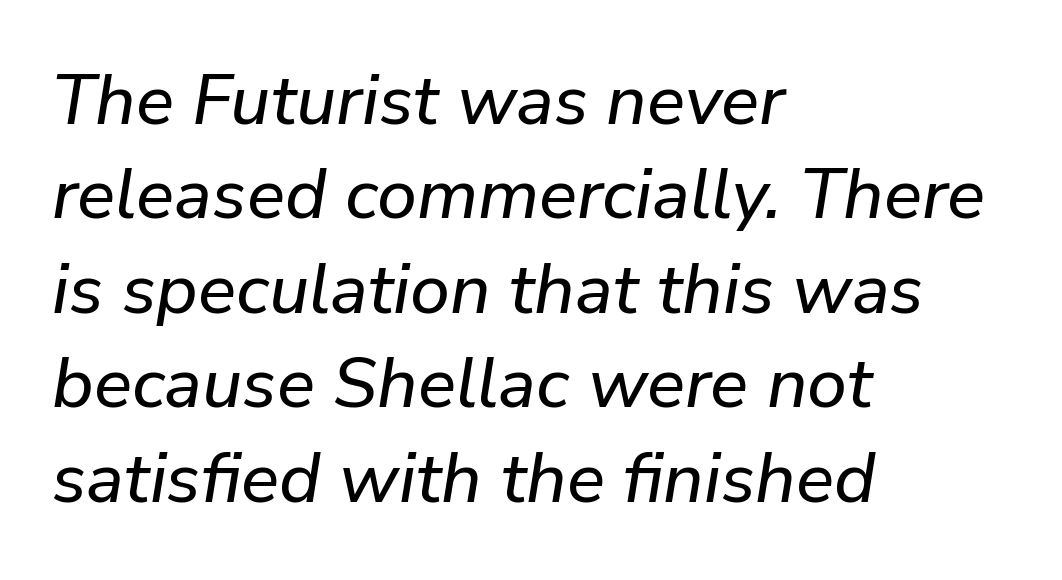
Q: Is the text italic (slanted)? A: Yes, it leans right by about 9 degrees.
Q: Is the text underlined? A: No.
Q: How is the paragraph aligned? A: Left-aligned.
Q: Is the spacing between letters normal or unusually wide? A: Normal.
Q: Is the spacing between lines tight, normal or loose? A: Normal.
Q: Width (condensed, normal, or wide)? A: Normal.
Q: Stroke contrast? A: Low.
Q: x-height? A: Medium.
Q: Monospaced? A: No.
